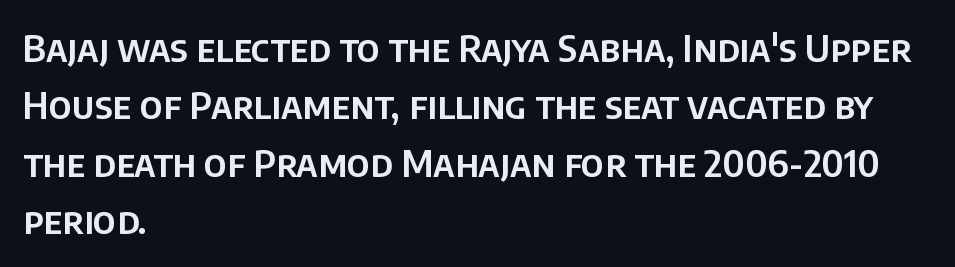
The image shows 37 px sans-serif type, upright; set left-aligned, normal line spacing (1.55x), normal letter spacing, not underlined; low stroke contrast and a large x-height.
